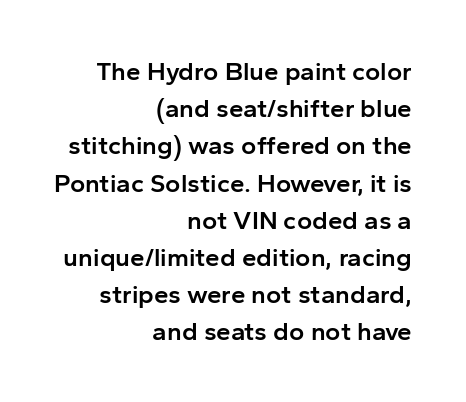
Q: Is the text bold? A: Semi-bold.
Q: Is the text italic (slanted)? A: No, it is upright.
Q: Is the text underlined? A: No.
Q: How is the paragraph aligned? A: Right-aligned.
Q: Is the spacing between letters normal or unusually wide? A: Normal.
Q: Is the spacing between lines tight, normal or loose? A: Normal.
